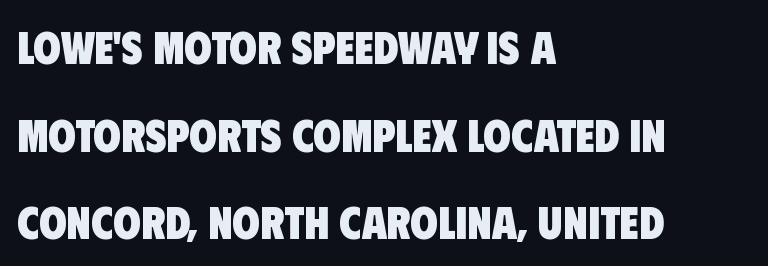
The image shows 45 px heavy, condensed sans-serif type; set left-aligned, loose line spacing (1.95x), normal letter spacing, not underlined; low stroke contrast and a large x-height.
